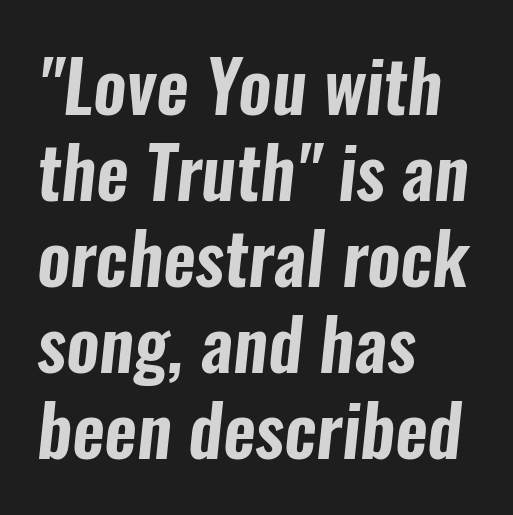
Each letter keeps its own natural width here, so spacing adapts to shape. Horizontal alignment here is leftward, the default for most running prose. Observe the absence of serifs on each vertical stroke in this sample. The area under the type is left untouched.
